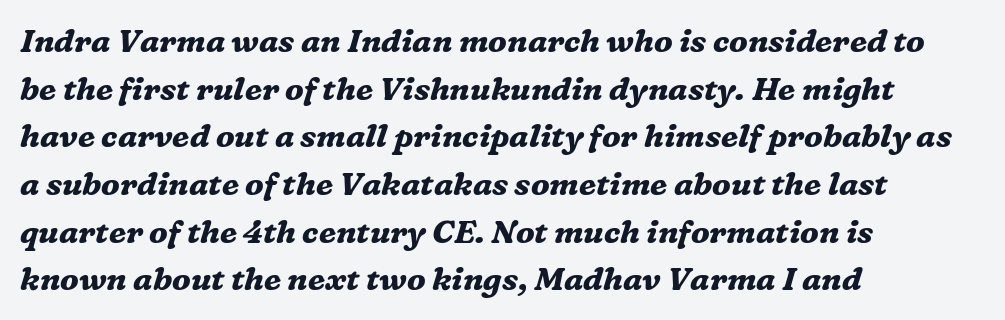
{"serif": "yes", "italic": "yes", "lean": "right", "slant_degrees": 16, "bold": "yes", "weight": "bold", "width": "normal", "stroke_contrast": "medium", "x_height": "medium", "monospaced": "no", "underline": "no", "align": "left", "line_spacing": "normal", "line_spacing_ratio": 1.49, "letter_spacing": "normal", "letter_spacing_em": 0.0, "glyph_px": 32}
